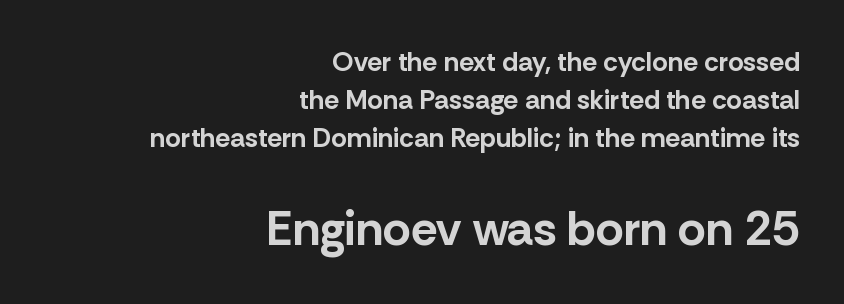
Does the leading feel generous? No, just average. One-word summary of the alignment: right. Here the second block reads like a headline and the first like body copy. Do the characters align in a grid? No, the font is proportional. The foot of each line stays bare and open. Note: no serifs on the glyphs.
